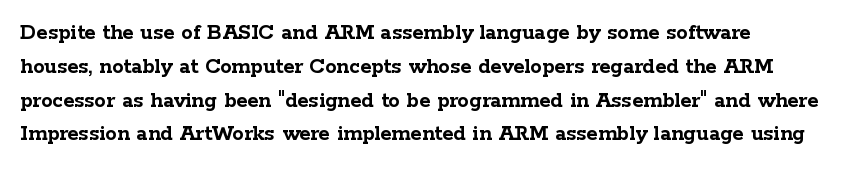
{"italic": "no", "bold": "yes", "underline": "no", "align": "left", "line_spacing": "normal", "line_spacing_ratio": 1.47, "letter_spacing": "normal", "letter_spacing_em": 0.0, "glyph_px": 23}
